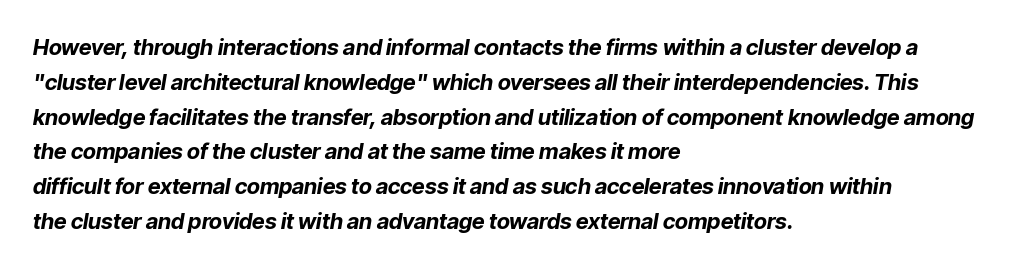
Q: Is the text bold? A: Yes.
Q: Is the text italic (slanted)? A: Yes, it leans right by about 9 degrees.
Q: Is the text underlined? A: No.
Q: How is the paragraph aligned? A: Left-aligned.
Q: Is the spacing between letters normal or unusually wide? A: Normal.
Q: Is the spacing between lines tight, normal or loose? A: Normal.
